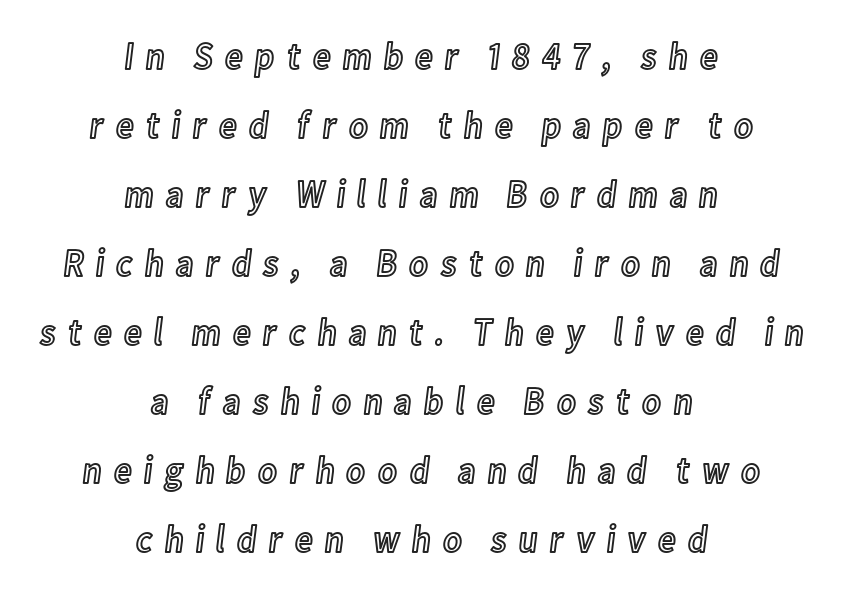
The image shows 39 px condensed type; set centered, line spacing 1.77x, unusually wide letter spacing (+0.27 em), not underlined; a medium x-height.
